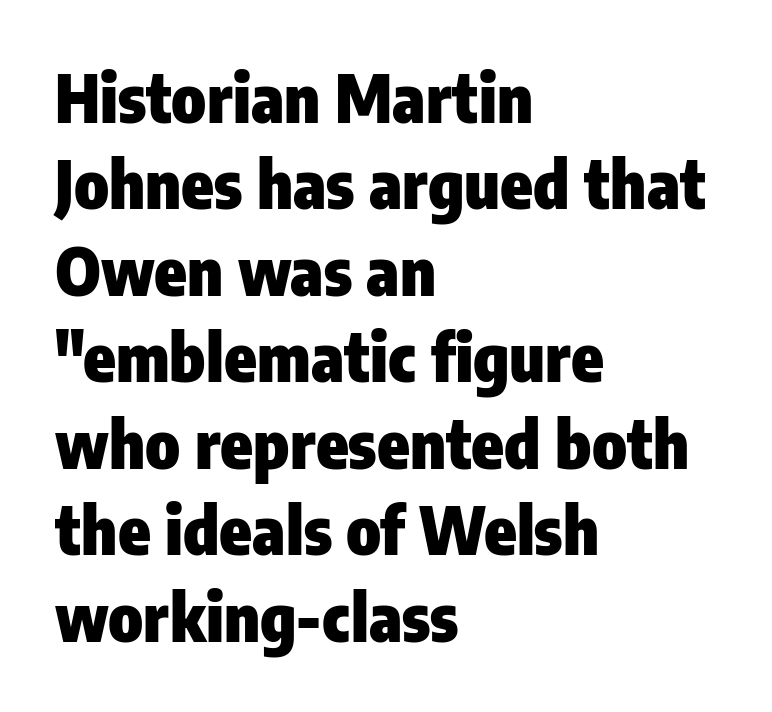
{"serif": "no", "italic": "no", "bold": "yes", "weight": "heavy", "width": "condensed", "stroke_contrast": "low", "x_height": "medium", "monospaced": "no", "underline": "no", "align": "left", "line_spacing": "normal", "line_spacing_ratio": 1.31, "letter_spacing": "normal", "letter_spacing_em": 0.0, "glyph_px": 66}
